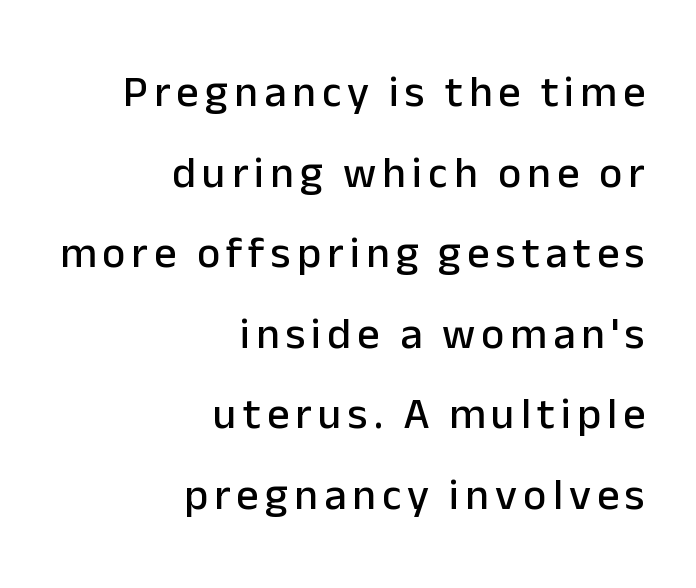
The image shows 44 px sans-serif type, upright; set right-aligned, line spacing 1.83x, not underlined; low stroke contrast and a medium x-height.
